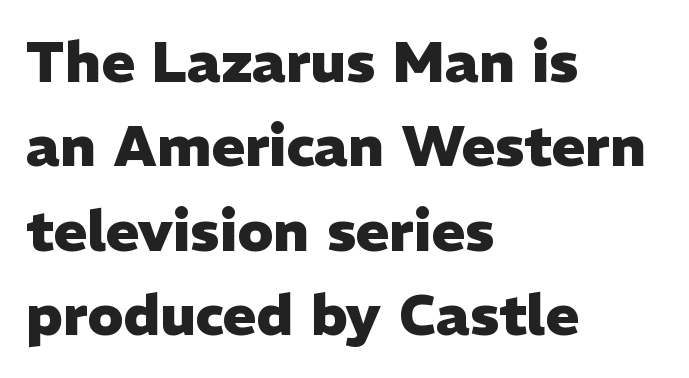
Nobody touched the tracking dial on this one. Glance below the letters and you will spot only blank space. Rendered with straight, roman letterforms. Look at the bottom of the vertical strokes: they stop flat, with no serifs. Note the varied advance widths — an 'i' is clearly narrower than an 'm'.
